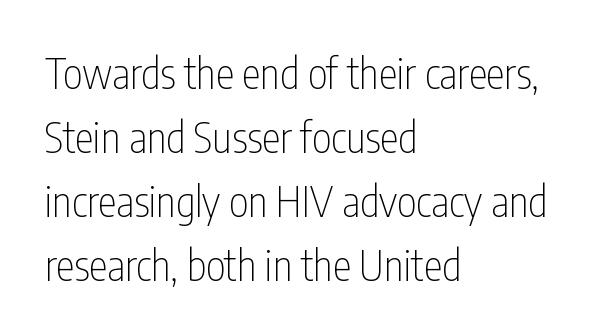
The paragraph shown leans on its left margin. Summary of vertical rhythm: regular, with standard interline spacing. A sans-serif font was chosen for this passage. The typography opts for an upright posture over an oblique one. This sample has the flowing, uneven cadence of proportional lettering.
